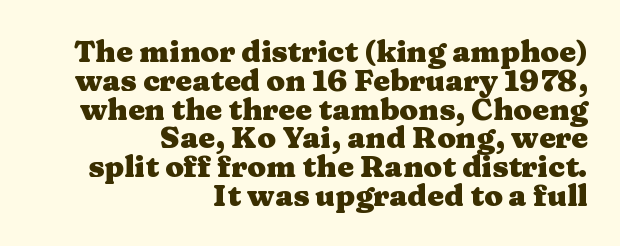
The image shows 30 px heavy, wide serif type, upright; set right-aligned, tight line spacing (0.96x), normal letter spacing, not underlined; medium stroke contrast and a medium x-height.
